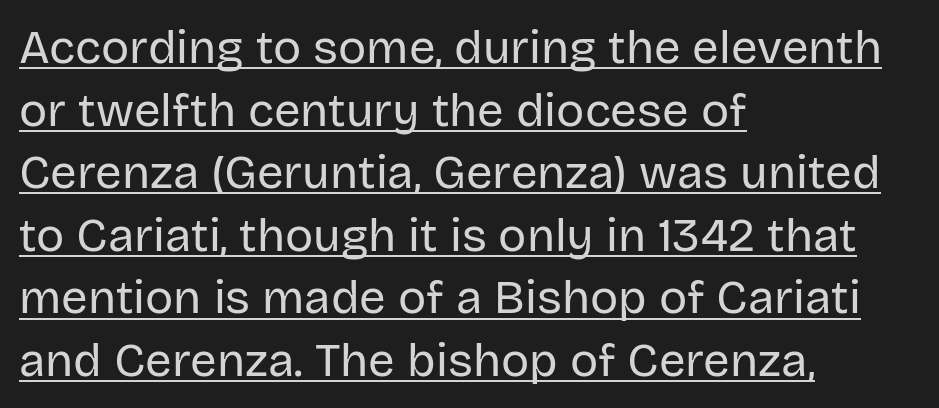
Left-aligned paragraph, ragged on the right. Somebody hit Ctrl+U on this one — the words are underlined. Tracking value appears to be zero — textbook default spacing. Do the letters lean? They stand straight. The face used here is proportionally spaced, like ordinary book or web type.
